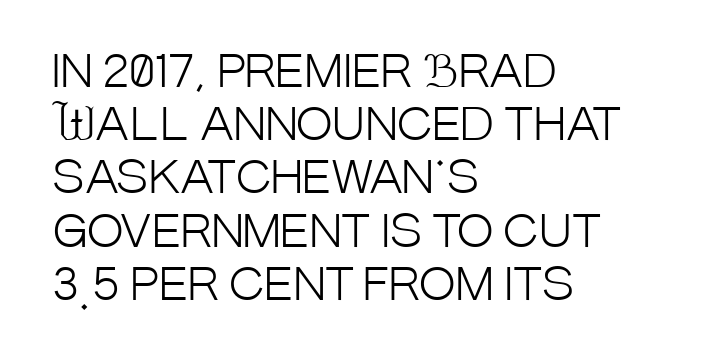
The image shows 44 px light, condensed sans-serif type, upright; set left-aligned, line spacing 1.21x, normal letter spacing, not underlined; low stroke contrast and a large x-height.
